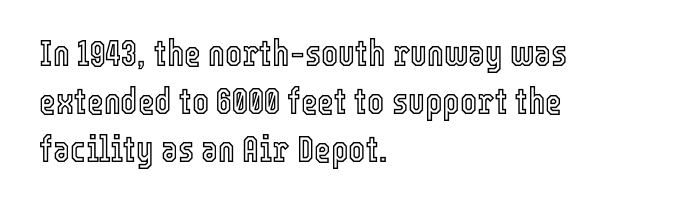
{"italic": "no", "width": "condensed", "x_height": "medium", "monospaced": "no", "underline": "no", "align": "left", "line_spacing": "normal", "line_spacing_ratio": 1.34, "letter_spacing": "normal", "letter_spacing_em": 0.0, "glyph_px": 36}
